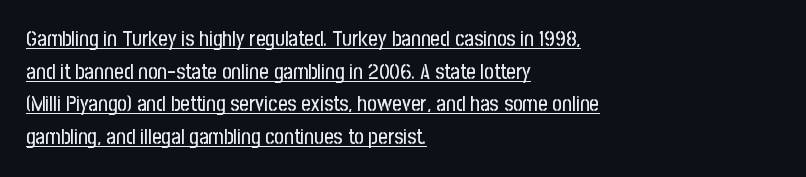
Is there much room between lines? A standard amount, neither cramped nor airy. The lines in this sample share a left origin and differ only in where they stop. The glyphs are accompanied by a horizontal stroke just below them. The rendering keeps characters at their native spacing. Nope, not italic — everything's standing straight.
